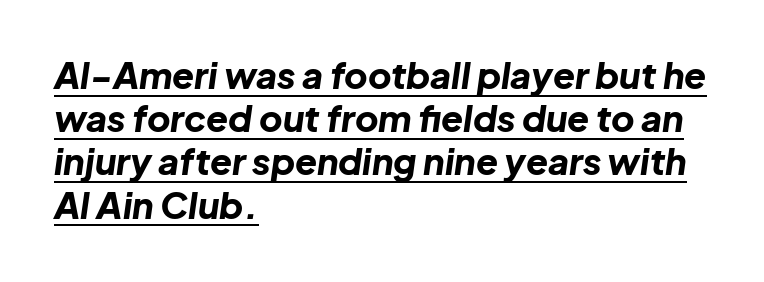
The tracking reads as untouched default to a designer's eye. Underlined type. Is the block centered? No — it sits flush against the left margin. This is heavy type, rendered in bold. Each letter keeps its own natural width here, so spacing adapts to shape. It's the slanting kind of type.
